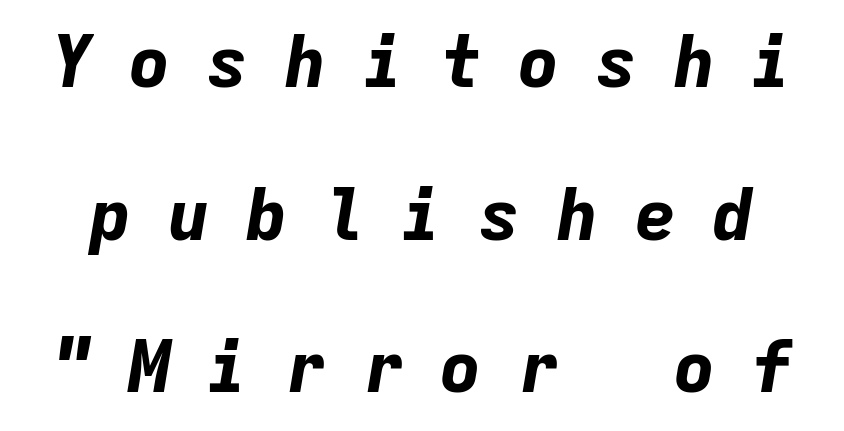
The image shows 72 px bold type, italic (leaning right), monospaced; set loose line spacing (2.12x), unusually wide letter spacing (+0.48 em), not underlined; low stroke contrast and a medium x-height.
